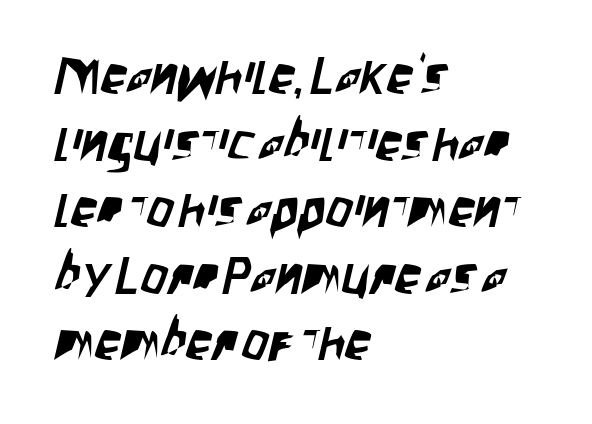
Q: Is the typeface a serif or a sans-serif typeface? A: Sans-serif.
Q: Is the text underlined? A: No.
Q: How is the paragraph aligned? A: Left-aligned.
Q: Is the spacing between letters normal or unusually wide? A: Normal.
Q: Is the spacing between lines tight, normal or loose? A: Normal.
Q: Width (condensed, normal, or wide)? A: Condensed.
Q: Stroke contrast? A: Low.
Q: x-height? A: Large.
Q: Monospaced? A: No.
